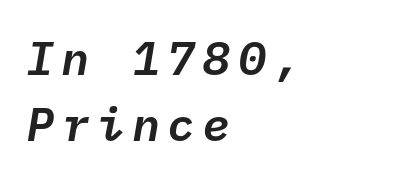
Q: Is the text italic (slanted)? A: Yes, it leans right by about 10 degrees.
Q: Is the text underlined? A: No.
Q: How is the paragraph aligned? A: Left-aligned.
Q: Is the spacing between lines tight, normal or loose? A: Normal.
Q: Width (condensed, normal, or wide)? A: Normal.
Q: Stroke contrast? A: Low.
Q: x-height? A: Medium.
Q: Monospaced? A: Yes.
